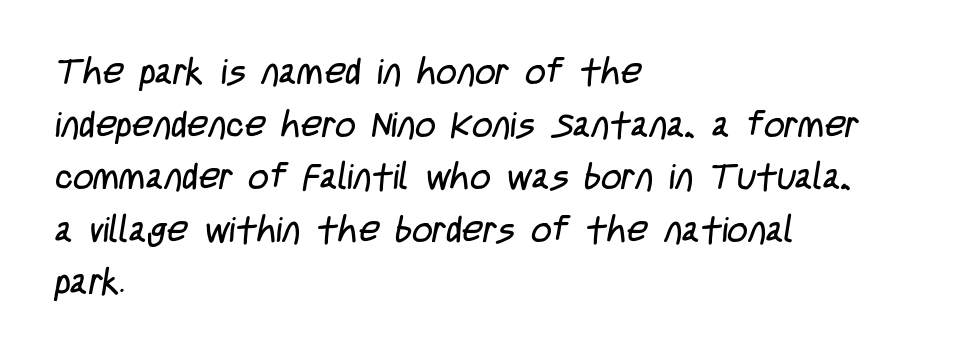
A sans-serif font was chosen for this passage. One-word summary of the alignment: left. A quiet, ordinary-to-light weight characterises the typeface. Regular leading.
